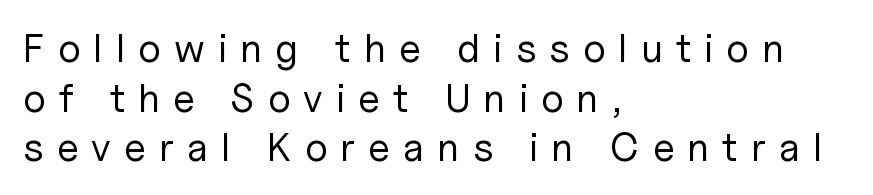
{"serif": "no", "italic": "no", "bold": "no", "weight": "regular", "width": "normal", "stroke_contrast": "low", "x_height": "medium", "monospaced": "no", "underline": "no", "align": "left", "line_spacing_ratio": 1.24, "letter_spacing": "wide", "letter_spacing_em": 0.33, "glyph_px": 40}
